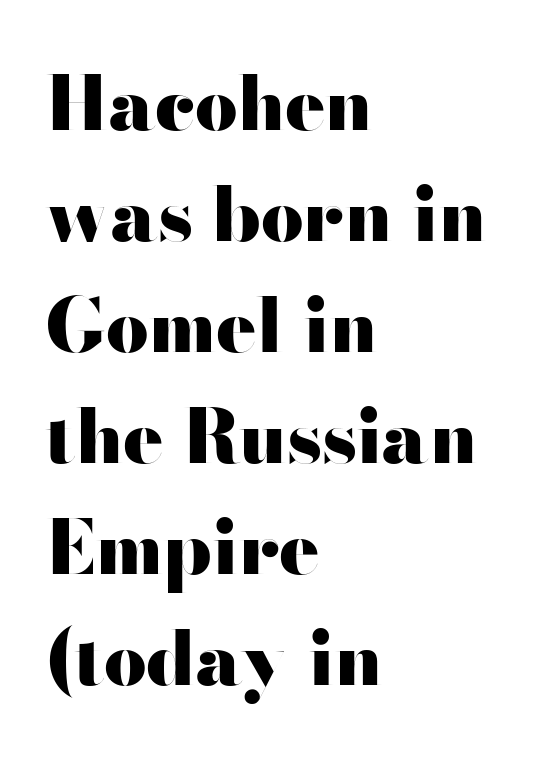
Q: Is the text bold? A: Yes.
Q: Is the text italic (slanted)? A: No, it is upright.
Q: Is the typeface a serif or a sans-serif typeface? A: Sans-serif.
Q: Is the text underlined? A: No.
Q: How is the paragraph aligned? A: Left-aligned.
Q: Is the spacing between letters normal or unusually wide? A: Normal.
Q: Is the spacing between lines tight, normal or loose? A: Normal.
Q: Width (condensed, normal, or wide)? A: Wide.
Q: Stroke contrast? A: High.
Q: x-height? A: Small.
Q: Monospaced? A: No.
